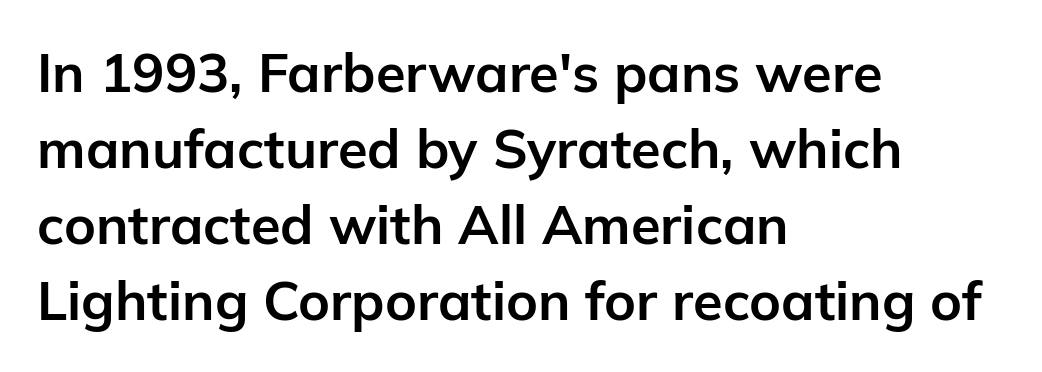
Q: Is the text bold? A: Yes.
Q: Is the text italic (slanted)? A: No, it is upright.
Q: Is the typeface a serif or a sans-serif typeface? A: Sans-serif.
Q: Is the text underlined? A: No.
Q: How is the paragraph aligned? A: Left-aligned.
Q: Is the spacing between letters normal or unusually wide? A: Normal.
Q: Is the spacing between lines tight, normal or loose? A: Normal.
Q: Width (condensed, normal, or wide)? A: Normal.
Q: Stroke contrast? A: Low.
Q: x-height? A: Medium.
Q: Monospaced? A: No.
